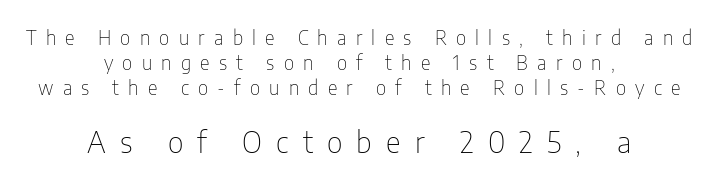
Weight: regular or lighter. Check under the words: just untouched page. The lines sit at an ordinary, default distance from one another. A typesetter would call this proportional, since set widths differ per character. Check where the strokes stop: nothing finishes them off — pure sans.
